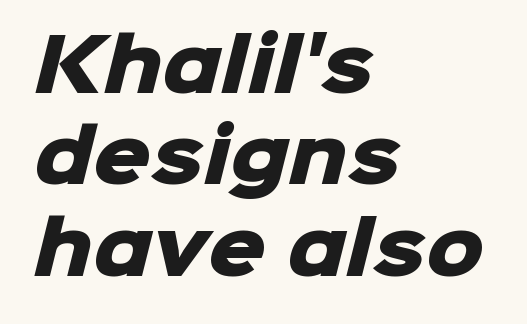
Q: Is the text bold? A: Yes.
Q: Is the typeface a serif or a sans-serif typeface? A: Sans-serif.
Q: Is the text underlined? A: No.
Q: How is the paragraph aligned? A: Left-aligned.
Q: Is the spacing between letters normal or unusually wide? A: Normal.
Q: Is the spacing between lines tight, normal or loose? A: Normal.
Q: Width (condensed, normal, or wide)? A: Normal.
Q: Stroke contrast? A: Low.
Q: x-height? A: Medium.
Q: Monospaced? A: No.
